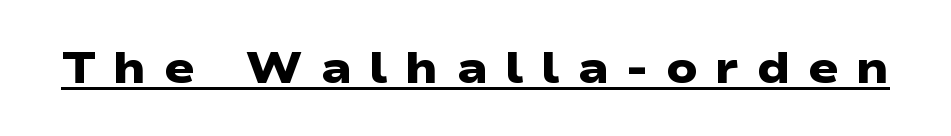
The image shows 45 px heavy, wide sans-serif type; set unusually wide letter spacing (+0.38 em), underlined; low stroke contrast and a medium x-height.
